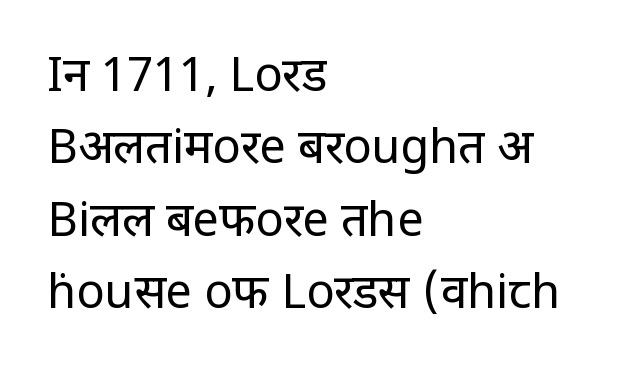
Q: Is the text bold? A: No.
Q: Is the text italic (slanted)? A: No, it is upright.
Q: Is the typeface a serif or a sans-serif typeface? A: Sans-serif.
Q: Is the text underlined? A: No.
Q: How is the paragraph aligned? A: Left-aligned.
Q: Is the spacing between letters normal or unusually wide? A: Normal.
Q: Is the spacing between lines tight, normal or loose? A: Normal.
Q: Width (condensed, normal, or wide)? A: Condensed.
Q: Stroke contrast? A: Low.
Q: x-height? A: Large.
Q: Monospaced? A: No.
